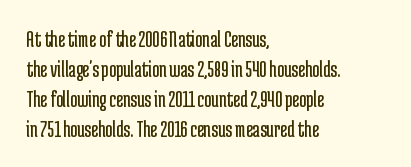
{"italic": "no", "bold": "no", "underline": "no", "align": "left", "line_spacing": "normal", "line_spacing_ratio": 1.25, "letter_spacing": "normal", "letter_spacing_em": 0.0, "glyph_px": 24}
